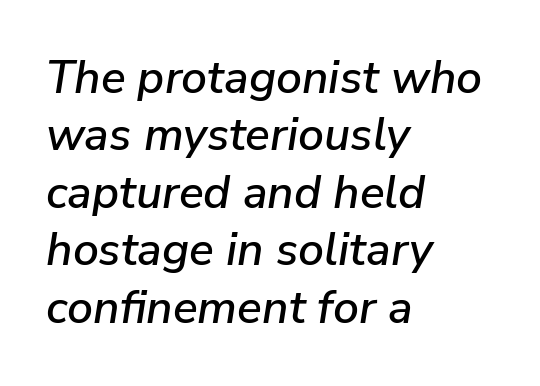
Q: Is the text italic (slanted)? A: Yes, it leans right by about 9 degrees.
Q: Is the text underlined? A: No.
Q: How is the paragraph aligned? A: Left-aligned.
Q: Is the spacing between letters normal or unusually wide? A: Normal.
Q: Is the spacing between lines tight, normal or loose? A: Normal.
Q: Width (condensed, normal, or wide)? A: Normal.
Q: Stroke contrast? A: Low.
Q: x-height? A: Medium.
Q: Monospaced? A: No.
